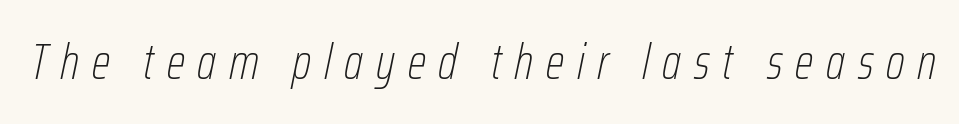
{"italic": "yes", "lean": "right", "slant_degrees": 12, "bold": "no", "weight": "thin", "width": "condensed", "stroke_contrast": "low", "x_height": "medium", "monospaced": "no", "underline": "no", "letter_spacing": "wide", "letter_spacing_em": 0.26, "glyph_px": 49}
